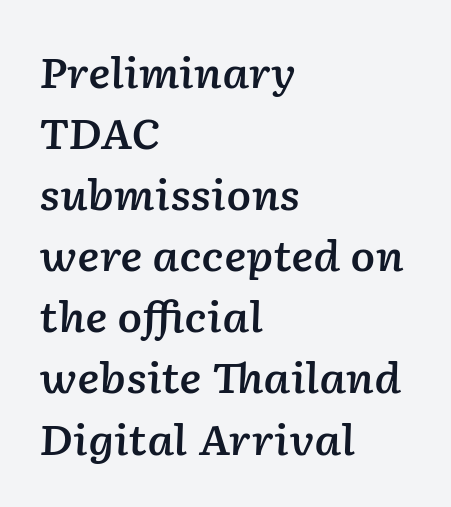
The image shows 41 px semibold type, italic (leaning right); set left-aligned, normal line spacing (1.49x), normal letter spacing, not underlined; low stroke contrast and a medium x-height.
